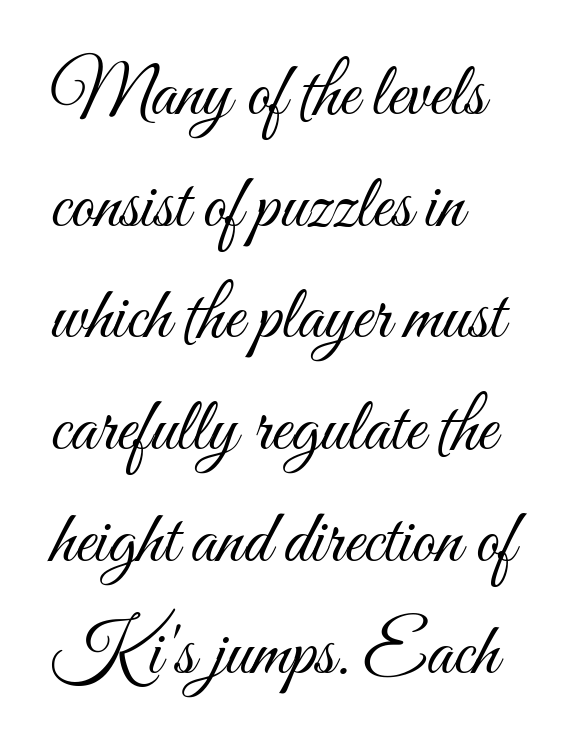
{"bold": "no", "weight": "light", "width": "condensed", "stroke_contrast": "medium", "x_height": "small", "monospaced": "no", "underline": "no", "align": "left", "line_spacing": "normal", "line_spacing_ratio": 1.49, "letter_spacing": "normal", "letter_spacing_em": 0.0, "glyph_px": 75}
